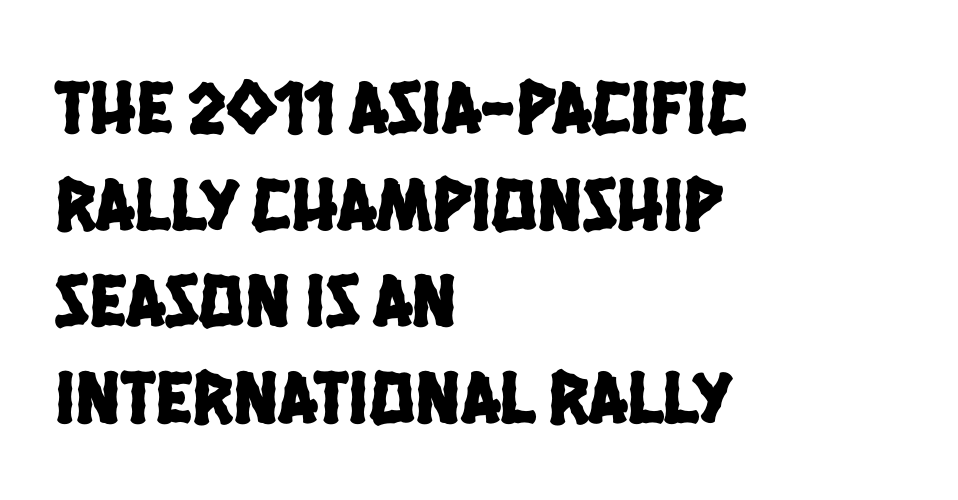
{"serif": "no", "width": "condensed", "stroke_contrast": "low", "x_height": "large", "monospaced": "no", "underline": "no", "align": "left", "line_spacing": "normal", "line_spacing_ratio": 1.27, "letter_spacing": "normal", "letter_spacing_em": 0.0, "glyph_px": 76}
